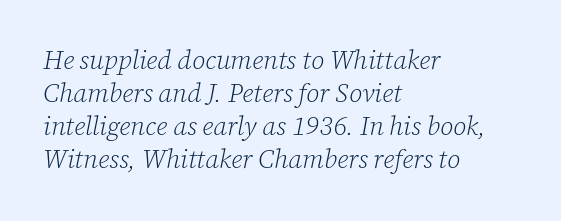
Ink coverage per letter is moderate at most. The rendering uses a moderate line-height, typical for paragraphs. The gap between lines stays unmarked. This rendering uses left alignment, leaving the right contour irregular. Here the glyphs are tracked normally, forming tight word shapes.
